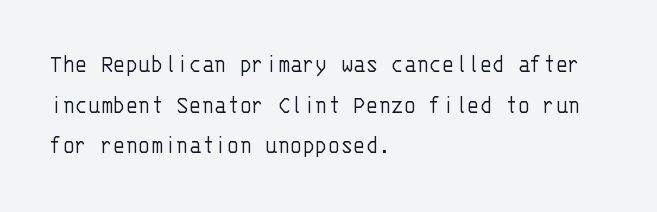
The zone under the glyphs is completely vacant. Letters have the restrained weight of plain body copy at most. Line beginnings align vertically; line endings do not. The gaps between neighbouring characters are ordinary and unremarkable.
